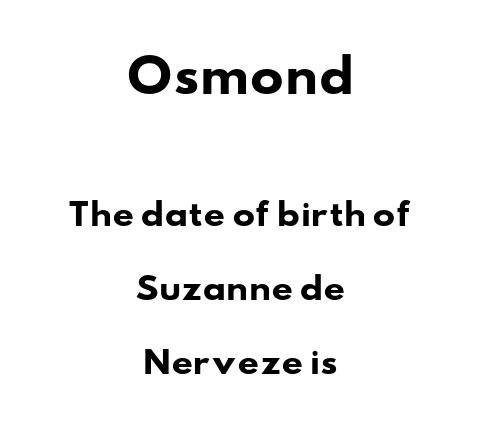
Q: Is the text bold? A: Yes.
Q: Is the typeface a serif or a sans-serif typeface? A: Sans-serif.
Q: Is the text underlined? A: No.
Q: How is the paragraph aligned? A: Centered.
Q: Is the spacing between letters normal or unusually wide? A: Normal.
Q: Is the spacing between lines tight, normal or loose? A: Loose.
Q: Which block of text is set in a larger size, the first (top) or the second (bottom)? A: The first (top) one.
Q: Width (condensed, normal, or wide)? A: Wide.
Q: Stroke contrast? A: Low.
Q: x-height? A: Small.
Q: Monospaced? A: No.
